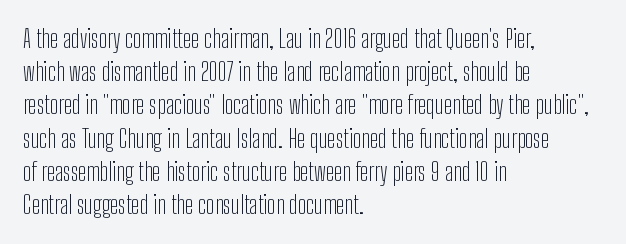
{"italic": "no", "bold": "no", "underline": "no", "align": "left", "line_spacing": "normal", "line_spacing_ratio": 1.33, "letter_spacing": "normal", "letter_spacing_em": 0.0, "glyph_px": 25}
